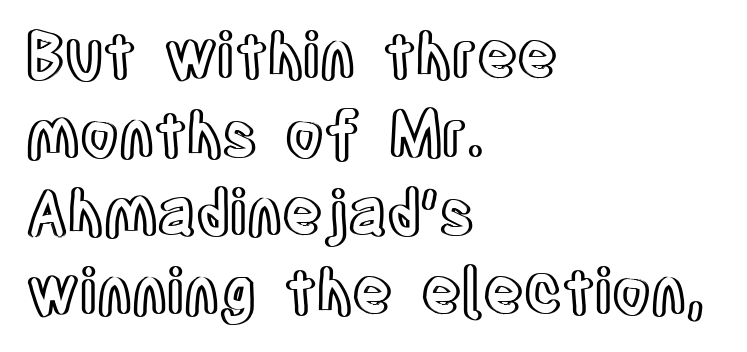
Q: Is the text italic (slanted)? A: No, it is upright.
Q: Is the text underlined? A: No.
Q: How is the paragraph aligned? A: Left-aligned.
Q: Is the spacing between letters normal or unusually wide? A: Normal.
Q: Is the spacing between lines tight, normal or loose? A: Normal.
Q: Width (condensed, normal, or wide)? A: Condensed.
Q: x-height? A: Large.
Q: Monospaced? A: No.
